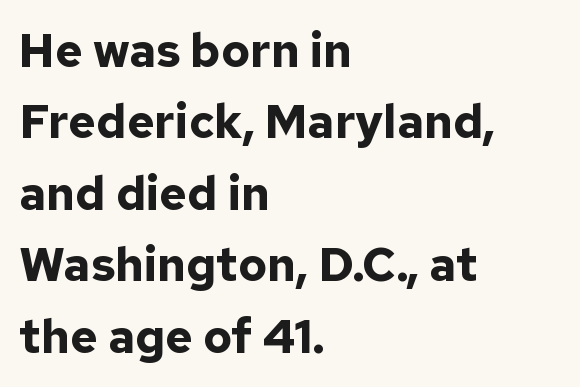
The image shows 47 px bold sans-serif type, upright; set left-aligned, normal line spacing (1.52x), normal letter spacing, not underlined; low stroke contrast and a medium x-height.
